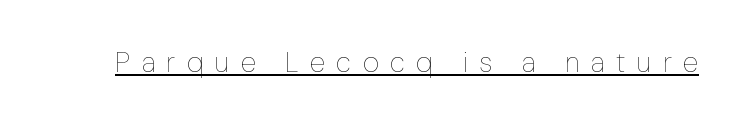
Is the stroke heavy? The answer is a plain regular-or-lighter. The tracking jumps out immediately: characters are airy and widely separated. This rendering features underlined lettering. Do the characters align in a grid? No, the font is proportional. The lettering holds an erect, upright posture throughout.
